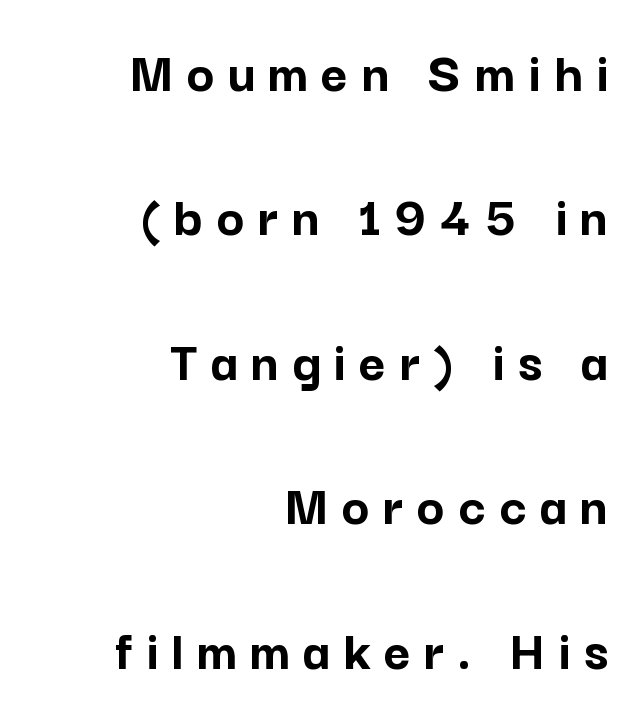
Q: Is the text bold? A: Yes.
Q: Is the text italic (slanted)? A: No, it is upright.
Q: Is the typeface a serif or a sans-serif typeface? A: Sans-serif.
Q: Is the text underlined? A: No.
Q: How is the paragraph aligned? A: Right-aligned.
Q: Is the spacing between letters normal or unusually wide? A: Unusually wide.
Q: Is the spacing between lines tight, normal or loose? A: Loose.
Q: Width (condensed, normal, or wide)? A: Normal.
Q: Stroke contrast? A: Low.
Q: x-height? A: Medium.
Q: Monospaced? A: No.
